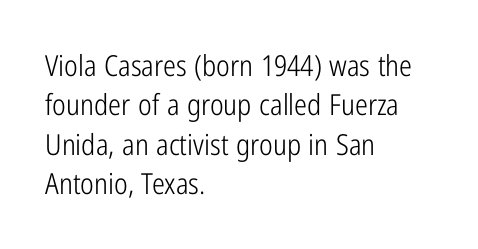
The image shows 29 px light, condensed sans-serif type, upright; set left-aligned, normal line spacing (1.36x), normal letter spacing, not underlined; low stroke contrast and a medium x-height.
